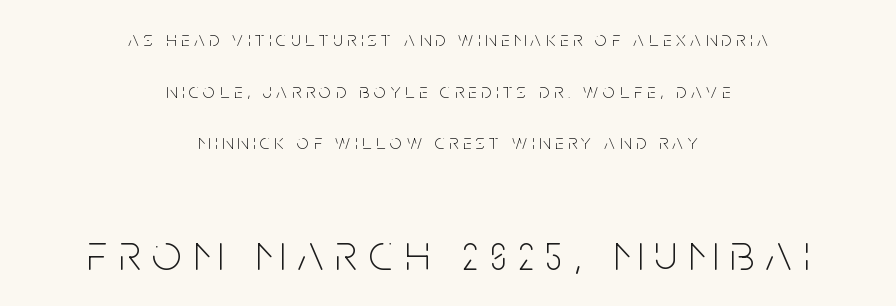
{"serif": "no", "italic": "no", "bold": "no", "weight": "thin", "width": "condensed", "stroke_contrast": "low", "x_height": "large", "monospaced": "no", "underline": "no", "align": "center", "line_spacing": "loose", "line_spacing_ratio": 2.46, "letter_spacing": "wide", "letter_spacing_em": 0.23, "larger_block": "second", "size_ratio": 2.48, "glyph_px": 52}
